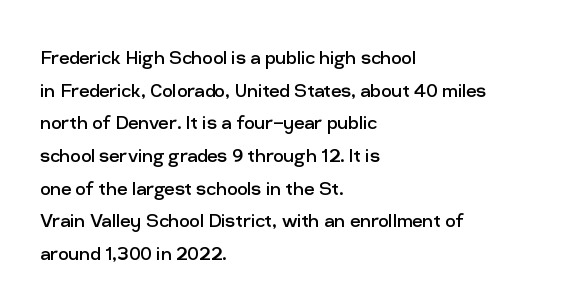
The image shows 23 px text type, upright; set left-aligned, normal line spacing (1.42x), normal letter spacing, not underlined.
